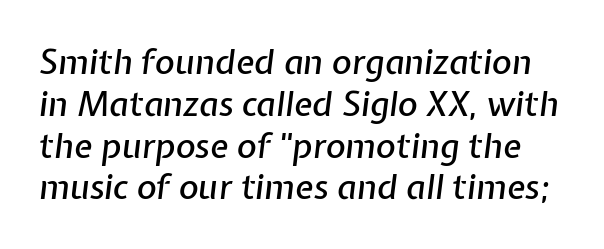
The image shows 34 px text type, italic (leaning right); set line spacing 1.23x, normal letter spacing, not underlined; low stroke contrast and a medium x-height.
